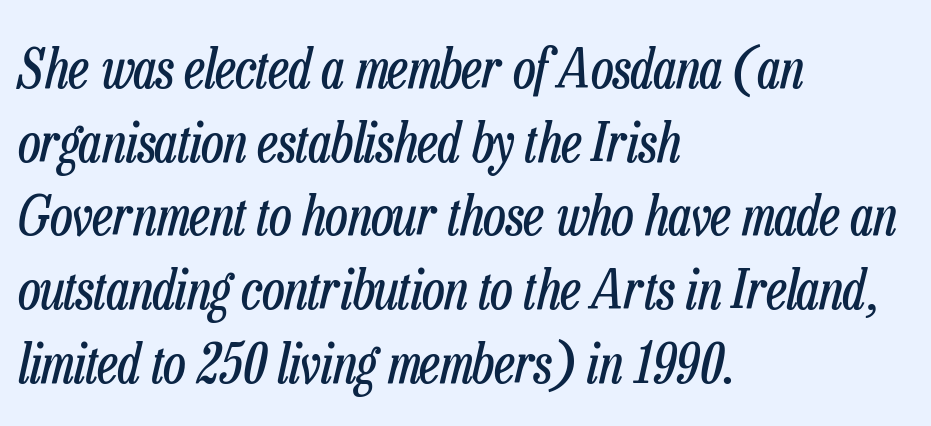
Q: Is the text bold? A: No.
Q: Is the text italic (slanted)? A: Yes, it leans right by about 13 degrees.
Q: Is the text underlined? A: No.
Q: How is the paragraph aligned? A: Left-aligned.
Q: Is the spacing between letters normal or unusually wide? A: Normal.
Q: Is the spacing between lines tight, normal or loose? A: Normal.
Q: Width (condensed, normal, or wide)? A: Condensed.
Q: Stroke contrast? A: Low.
Q: x-height? A: Medium.
Q: Monospaced? A: No.
